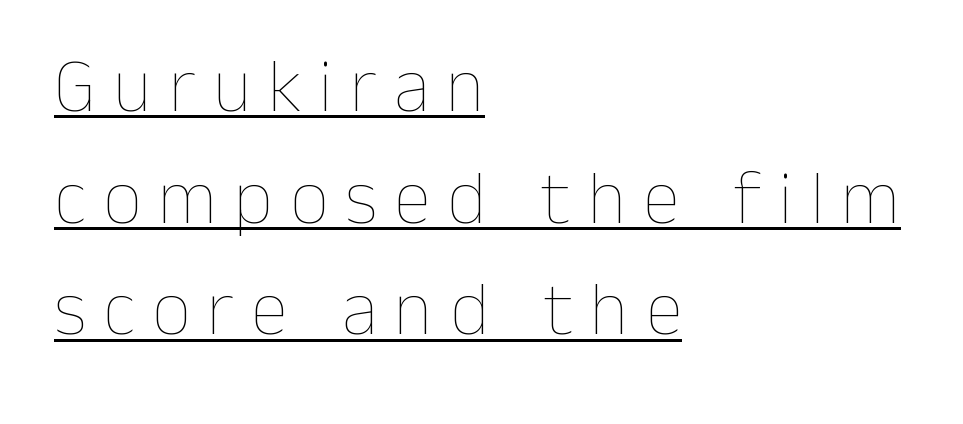
Q: Is the text bold? A: No.
Q: Is the text italic (slanted)? A: No, it is upright.
Q: Is the text underlined? A: Yes.
Q: How is the paragraph aligned? A: Left-aligned.
Q: Is the spacing between letters normal or unusually wide? A: Unusually wide.
Q: Is the spacing between lines tight, normal or loose? A: Normal.
Q: Width (condensed, normal, or wide)? A: Normal.
Q: Stroke contrast? A: Low.
Q: x-height? A: Medium.
Q: Monospaced? A: No.
